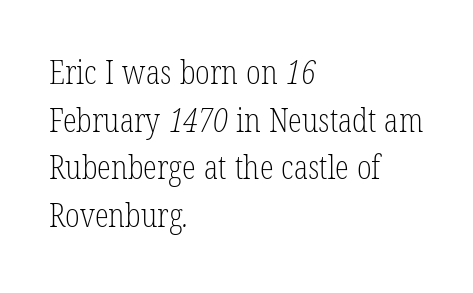
{"serif": "yes", "bold": "no", "weight": "light", "width": "condensed", "stroke_contrast": "low", "x_height": "medium", "monospaced": "no", "underline": "no", "align": "left", "line_spacing": "normal", "line_spacing_ratio": 1.49, "letter_spacing": "normal", "letter_spacing_em": 0.0, "glyph_px": 32}
